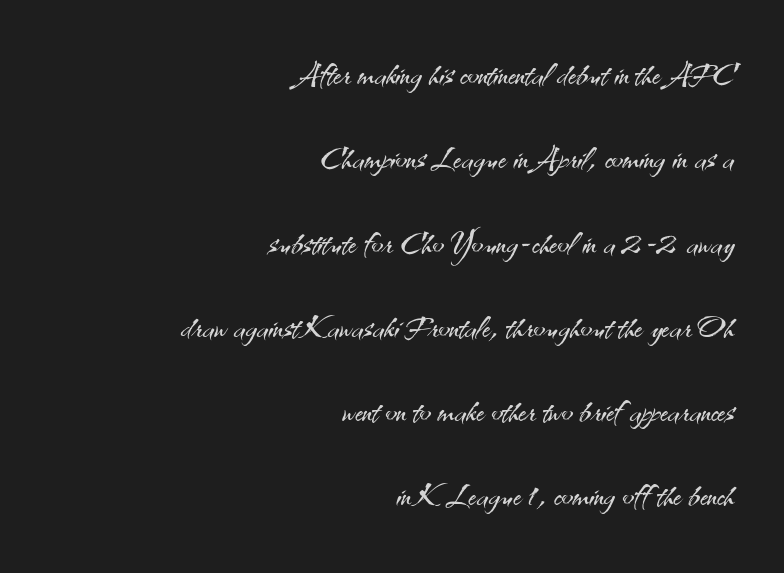
Q: Is the text bold? A: No.
Q: Is the text italic (slanted)? A: Yes.
Q: Is the typeface a serif or a sans-serif typeface? A: Sans-serif.
Q: Is the text underlined? A: No.
Q: How is the paragraph aligned? A: Right-aligned.
Q: Is the spacing between letters normal or unusually wide? A: Normal.
Q: Is the spacing between lines tight, normal or loose? A: Loose.
Q: Width (condensed, normal, or wide)? A: Normal.
Q: Stroke contrast? A: Medium.
Q: x-height? A: Small.
Q: Monospaced? A: No.
